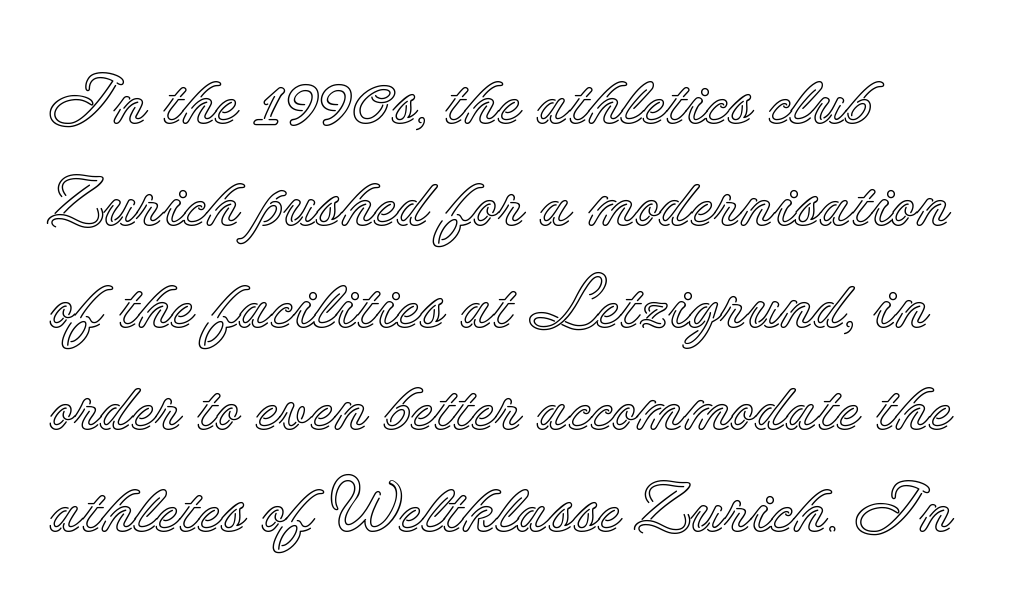
Q: Is the text italic (slanted)? A: Yes.
Q: Is the text underlined? A: No.
Q: Is the spacing between letters normal or unusually wide? A: Normal.
Q: Is the spacing between lines tight, normal or loose? A: Normal.
Q: Width (condensed, normal, or wide)? A: Normal.
Q: x-height? A: Small.
Q: Monospaced? A: No.
